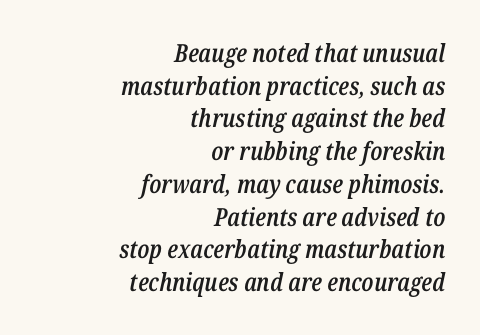
The image shows 25 px text type, italic (leaning right); set right-aligned, normal line spacing (1.31x), normal letter spacing, not underlined.
